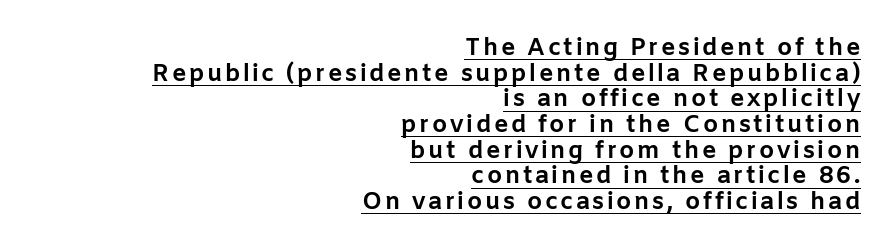
The image shows 24 px bold type, upright; set right-aligned, tight line spacing (1.07x), underlined.
